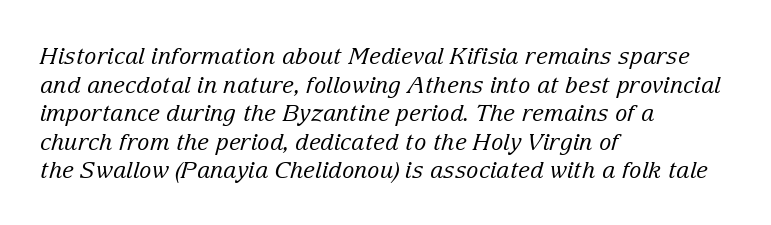
Q: Is the text bold? A: No.
Q: Is the text italic (slanted)? A: Yes, it leans right by about 15 degrees.
Q: Is the text underlined? A: No.
Q: How is the paragraph aligned? A: Left-aligned.
Q: Is the spacing between letters normal or unusually wide? A: Normal.
